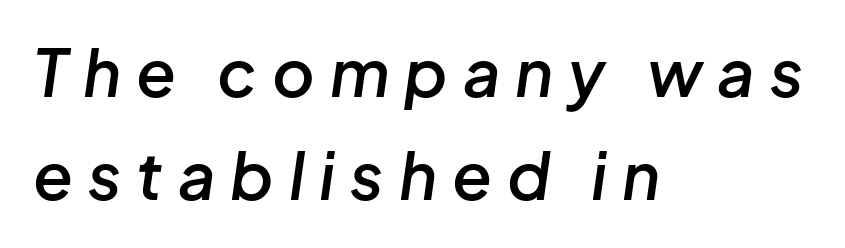
The image shows 65 px semibold type, italic (leaning right); set left-aligned, normal line spacing (1.58x), unusually wide letter spacing (+0.23 em), not underlined; low stroke contrast and a medium x-height.
